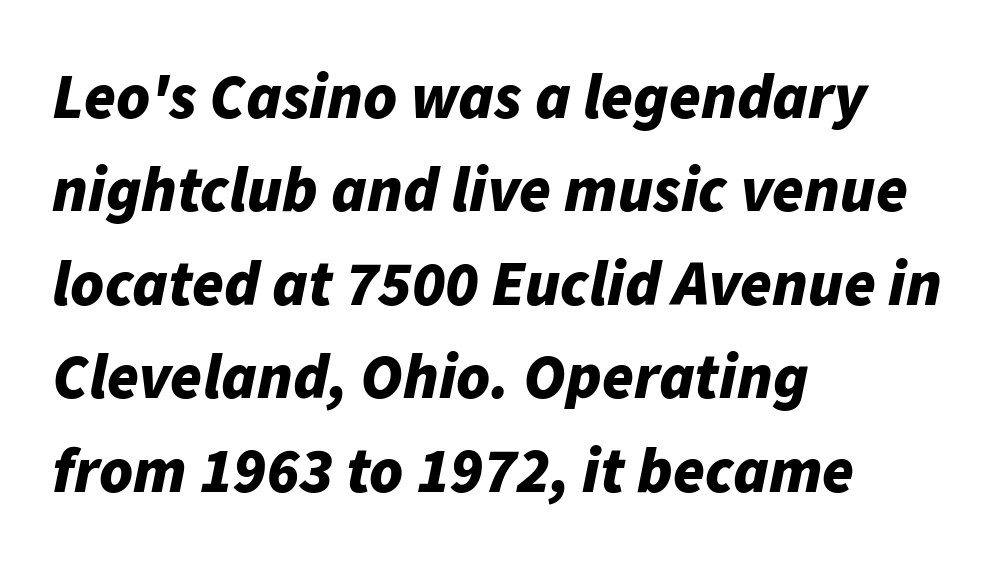
The image shows 64 px bold type, italic (leaning right); set left-aligned, normal line spacing (1.46x), normal letter spacing, not underlined; low stroke contrast and a medium x-height.
